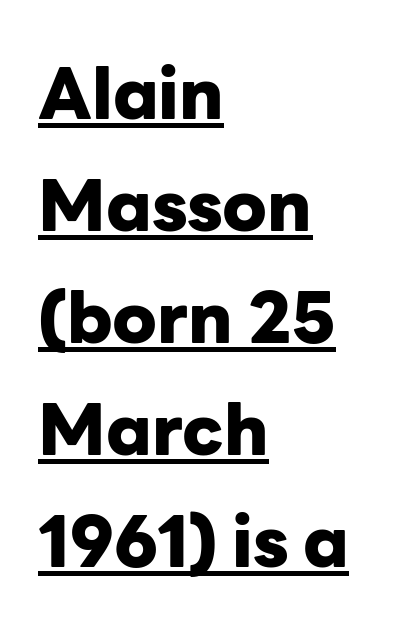
Q: Is the text bold? A: Yes.
Q: Is the text italic (slanted)? A: No, it is upright.
Q: Is the typeface a serif or a sans-serif typeface? A: Sans-serif.
Q: Is the text underlined? A: Yes.
Q: How is the paragraph aligned? A: Left-aligned.
Q: Is the spacing between letters normal or unusually wide? A: Normal.
Q: Is the spacing between lines tight, normal or loose? A: Normal.
Q: Width (condensed, normal, or wide)? A: Normal.
Q: Stroke contrast? A: Low.
Q: x-height? A: Medium.
Q: Monospaced? A: No.
